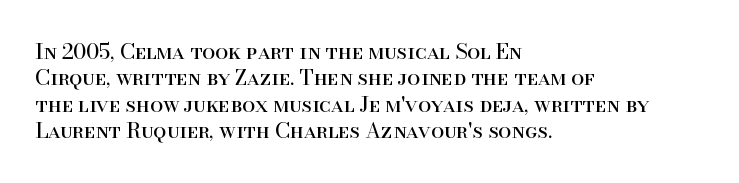
The image shows 21 px text type, upright; set left-aligned, normal line spacing (1.26x), normal letter spacing, not underlined.
